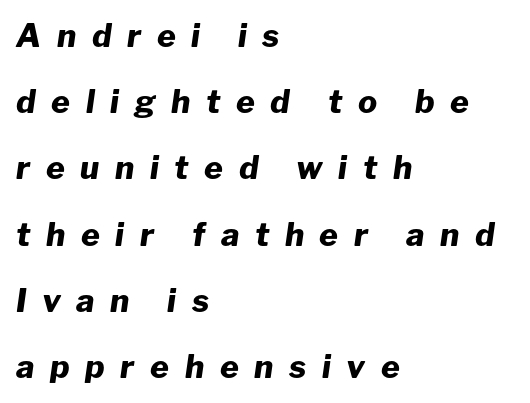
The image shows 32 px heavy type, italic (leaning right); set left-aligned, loose line spacing (2.07x), unusually wide letter spacing (+0.49 em), not underlined; low stroke contrast and a medium x-height.
